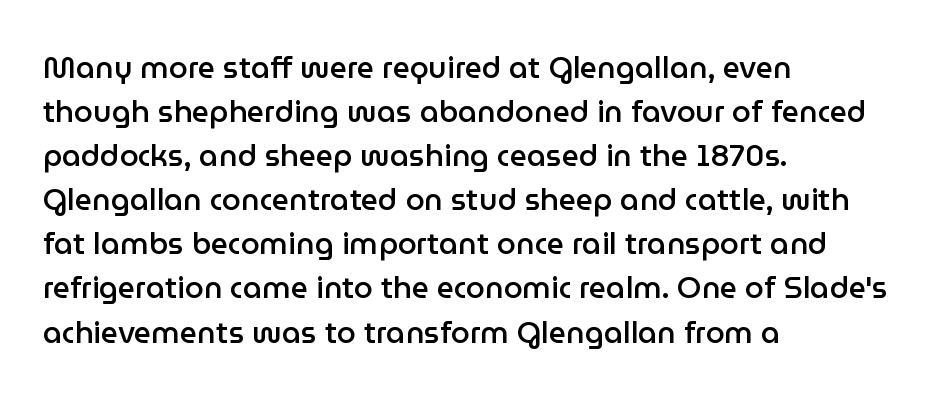
The image shows 30 px semibold sans-serif type, upright; set left-aligned, normal line spacing (1.47x), normal letter spacing, not underlined; low stroke contrast and a medium x-height.
